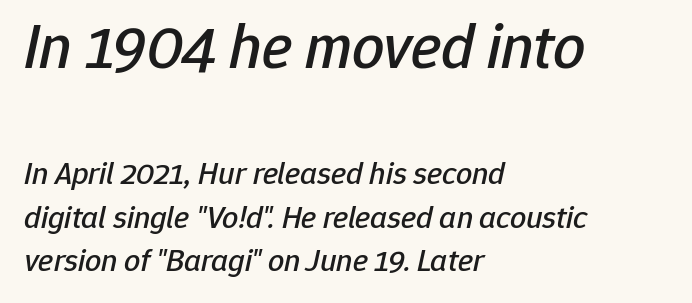
Q: Is the text italic (slanted)? A: Yes, it leans right by about 12 degrees.
Q: Is the text underlined? A: No.
Q: How is the paragraph aligned? A: Left-aligned.
Q: Is the spacing between letters normal or unusually wide? A: Normal.
Q: Is the spacing between lines tight, normal or loose? A: Normal.
Q: Which block of text is set in a larger size, the first (top) or the second (bottom)? A: The first (top) one.
Q: Width (condensed, normal, or wide)? A: Normal.
Q: Stroke contrast? A: Low.
Q: x-height? A: Medium.
Q: Monospaced? A: No.
